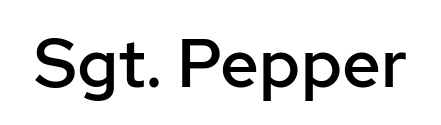
Q: Is the text bold? A: Semi-bold.
Q: Is the text italic (slanted)? A: No, it is upright.
Q: Is the typeface a serif or a sans-serif typeface? A: Sans-serif.
Q: Is the text underlined? A: No.
Q: Is the spacing between letters normal or unusually wide? A: Normal.
Q: Width (condensed, normal, or wide)? A: Normal.
Q: Stroke contrast? A: Low.
Q: x-height? A: Medium.
Q: Monospaced? A: No.
